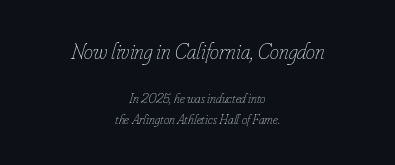
Leading matches the norm, producing a regular column. The gap between lines stays unmarked. The text block is weighted toward neither margin, spreading evenly from the middle. The whole block is typeset with a tilt. Counters stay open thanks to moderate or lighter strokes.
